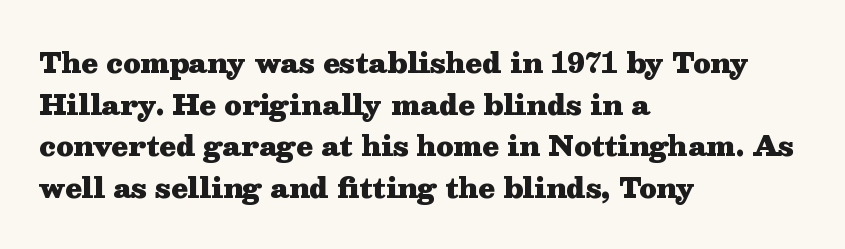
The image shows 27 px bold type, upright; set left-aligned, normal line spacing (1.54x), normal letter spacing, not underlined.
